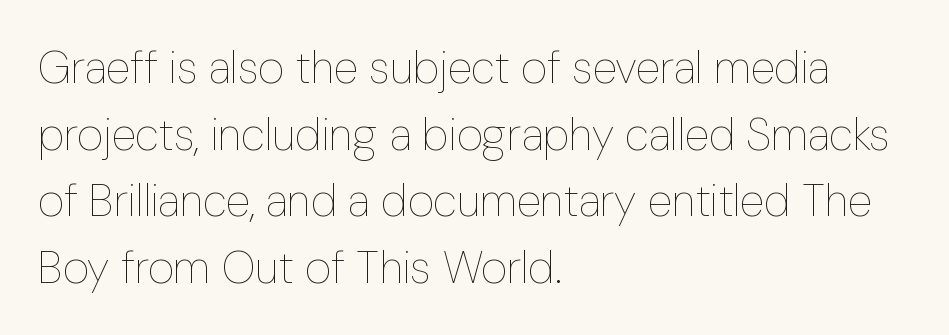
{"italic": "no", "bold": "no", "weight": "thin", "width": "condensed", "stroke_contrast": "low", "x_height": "medium", "monospaced": "no", "underline": "no", "align": "left", "line_spacing": "normal", "line_spacing_ratio": 1.48, "letter_spacing": "normal", "letter_spacing_em": 0.0, "glyph_px": 45}
